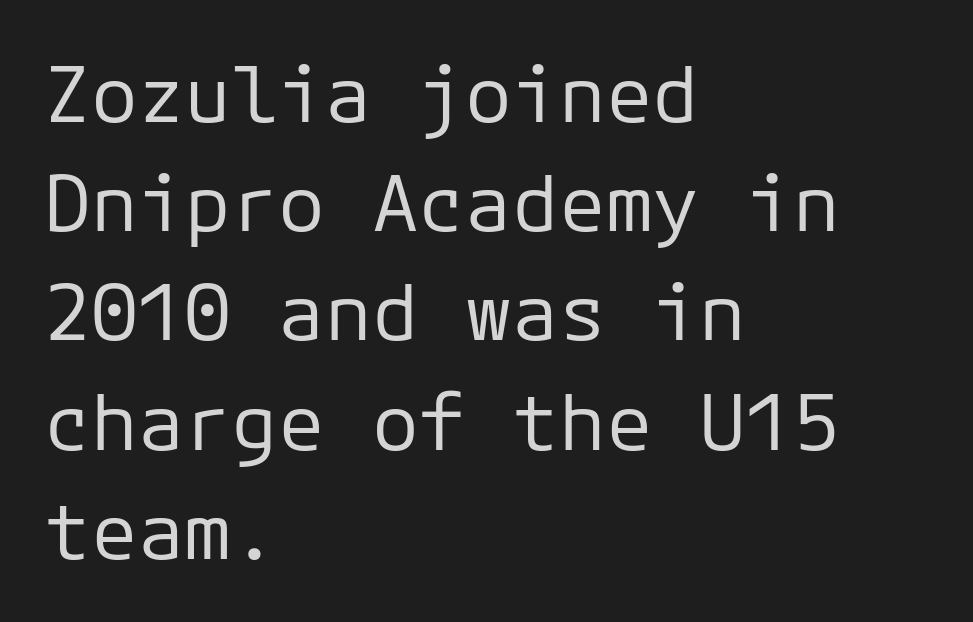
The image shows 78 px regular-weight sans-serif type, upright; set left-aligned, normal line spacing (1.4x), normal letter spacing, not underlined; low stroke contrast and a medium x-height.
